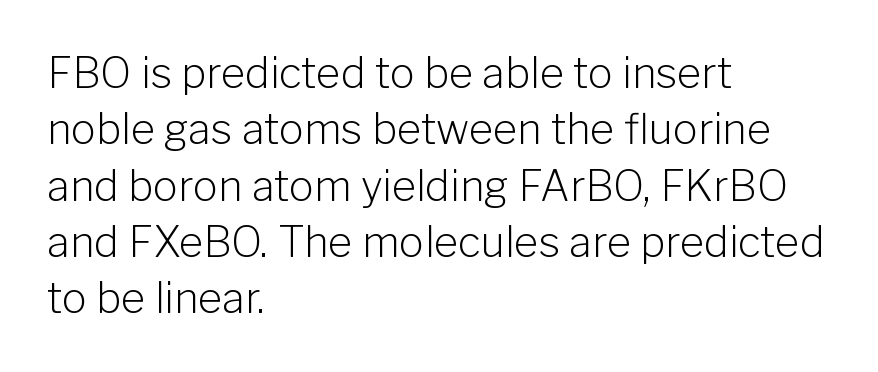
If you drew a line through each stem, it would be perfectly vertical. Does the copy run flush right? No — it runs flush left. Character widths vary here, with narrow letters taking less room than wide ones. Summary of vertical rhythm: regular, with standard interline spacing. The letters carry no serifs — their stems end cleanly without finishing strokes.
